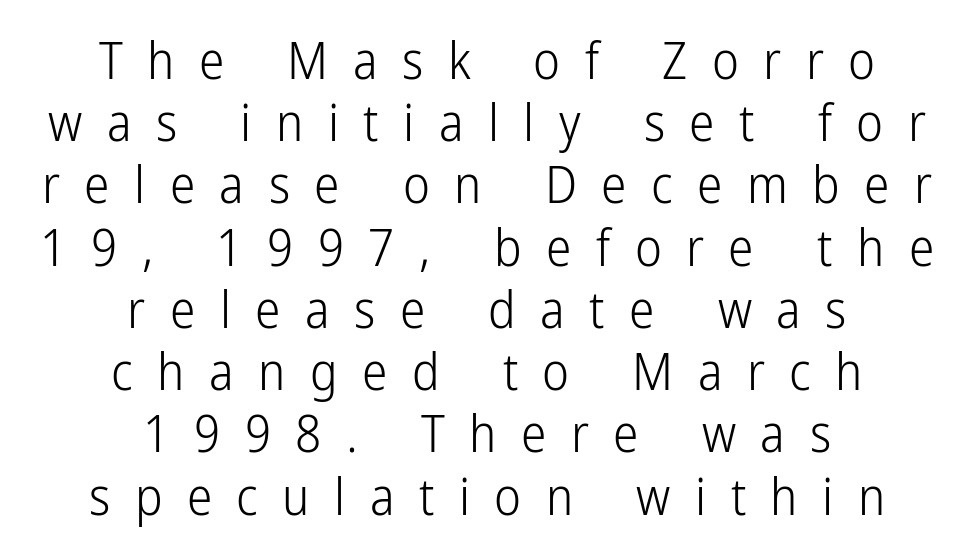
The letters are spread apart with noticeably loose tracking. Each line is balanced around a shared central axis. Descender tails drop into unmarked territory. The passage shown is typed in a proportional face where columns would drift.
